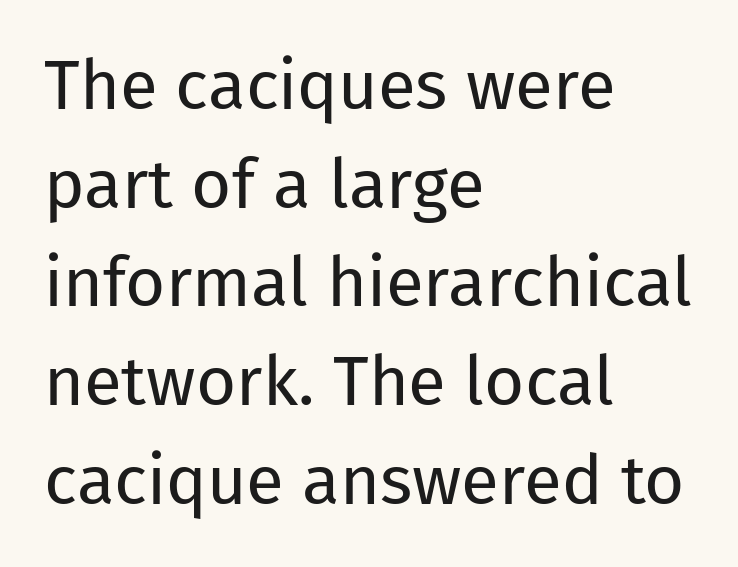
Q: Is the text bold? A: No.
Q: Is the text italic (slanted)? A: No, it is upright.
Q: Is the typeface a serif or a sans-serif typeface? A: Sans-serif.
Q: Is the text underlined? A: No.
Q: How is the paragraph aligned? A: Left-aligned.
Q: Is the spacing between letters normal or unusually wide? A: Normal.
Q: Is the spacing between lines tight, normal or loose? A: Normal.
Q: Width (condensed, normal, or wide)? A: Normal.
Q: Stroke contrast? A: Low.
Q: x-height? A: Medium.
Q: Monospaced? A: No.
